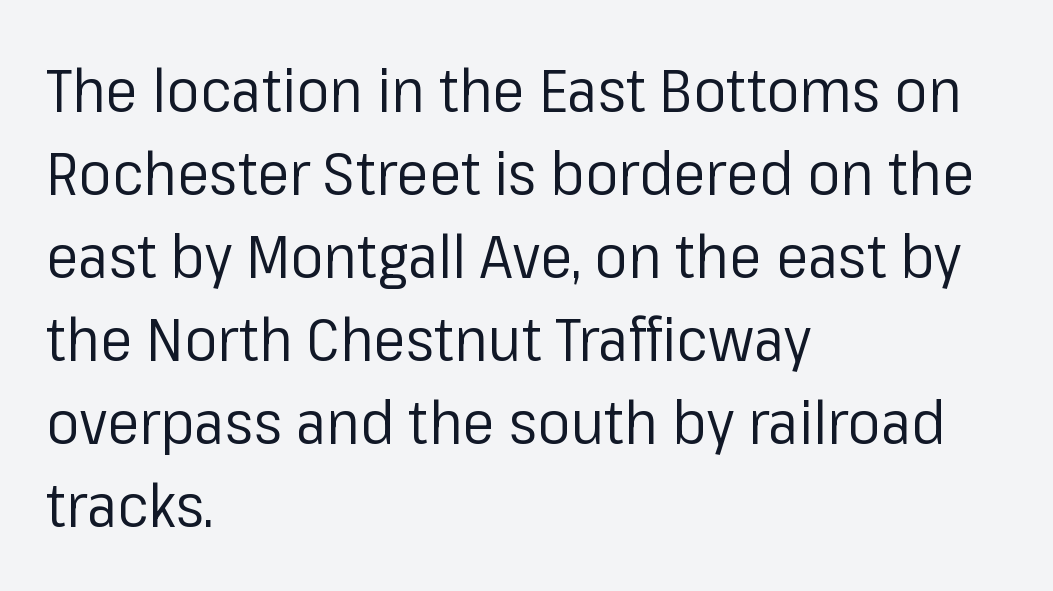
The image shows 61 px regular-weight sans-serif type, upright; set left-aligned, normal line spacing (1.36x), normal letter spacing, not underlined; low stroke contrast and a medium x-height.
